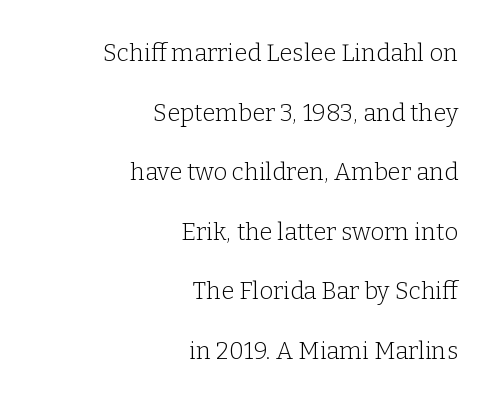
{"italic": "no", "bold": "no", "underline": "no", "align": "right", "line_spacing": "loose", "line_spacing_ratio": 2.48, "letter_spacing": "normal", "letter_spacing_em": 0.0, "glyph_px": 24}
